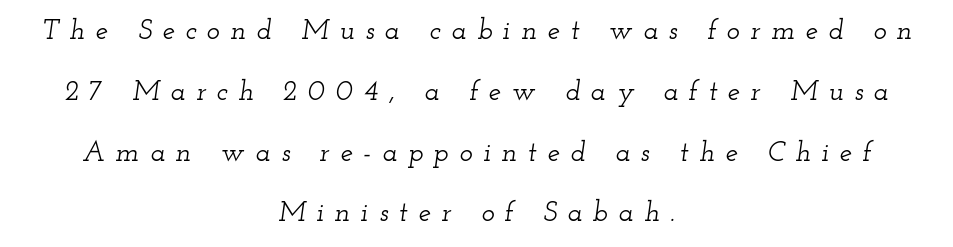
{"serif": "yes", "italic": "yes", "lean": "right", "slant_degrees": 12, "width": "wide", "stroke_contrast": "low", "x_height": "small", "monospaced": "no", "underline": "no", "align": "center", "line_spacing": "loose", "line_spacing_ratio": 2.17, "letter_spacing": "wide", "letter_spacing_em": 0.38, "glyph_px": 28}
